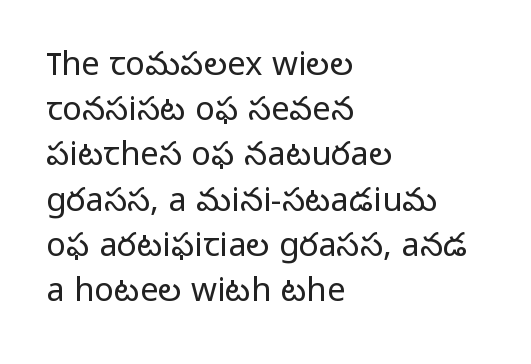
{"serif": "no", "italic": "no", "bold": "no", "weight": "light", "width": "normal", "stroke_contrast": "low", "x_height": "medium", "monospaced": "no", "underline": "no", "align": "left", "line_spacing": "normal", "line_spacing_ratio": 1.37, "letter_spacing": "normal", "letter_spacing_em": 0.0, "glyph_px": 33}
